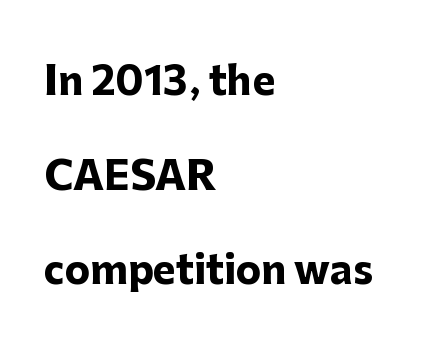
Q: Is the text bold? A: Yes.
Q: Is the text italic (slanted)? A: No, it is upright.
Q: Is the typeface a serif or a sans-serif typeface? A: Sans-serif.
Q: Is the text underlined? A: No.
Q: How is the paragraph aligned? A: Left-aligned.
Q: Is the spacing between letters normal or unusually wide? A: Normal.
Q: Is the spacing between lines tight, normal or loose? A: Loose.
Q: Width (condensed, normal, or wide)? A: Normal.
Q: Stroke contrast? A: Low.
Q: x-height? A: Medium.
Q: Monospaced? A: No.
